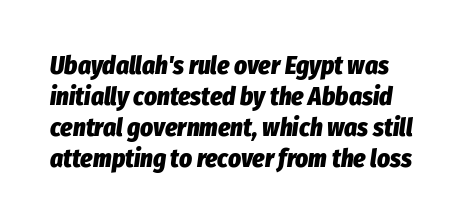
Q: Is the text bold? A: Yes.
Q: Is the text italic (slanted)? A: Yes, it leans right by about 8 degrees.
Q: Is the text underlined? A: No.
Q: Is the spacing between letters normal or unusually wide? A: Normal.
